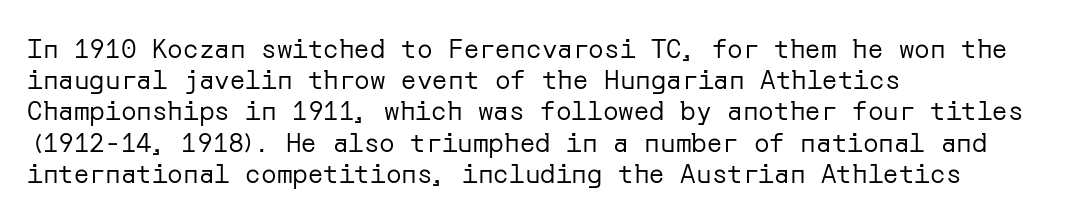
The image shows 26 px text type, upright; set left-aligned, line spacing 1.2x, normal letter spacing, not underlined.
